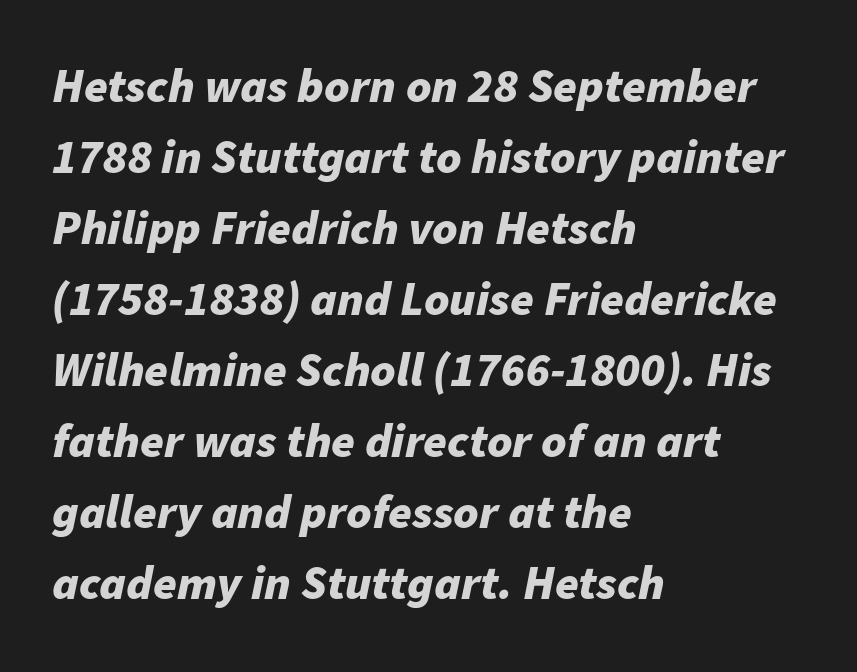
The image shows 48 px bold type, italic (leaning right); set left-aligned, normal line spacing (1.48x), normal letter spacing, not underlined; low stroke contrast and a medium x-height.
